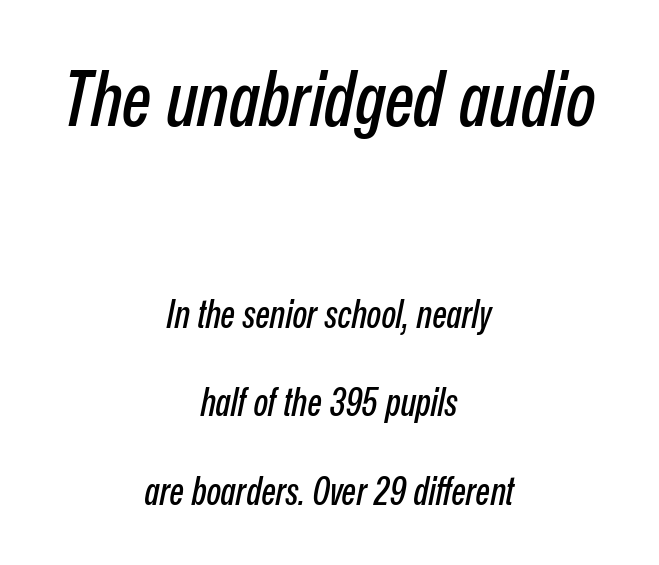
Q: Is the text italic (slanted)? A: Yes, it leans right by about 12 degrees.
Q: Is the text underlined? A: No.
Q: How is the paragraph aligned? A: Centered.
Q: Is the spacing between letters normal or unusually wide? A: Normal.
Q: Is the spacing between lines tight, normal or loose? A: Loose.
Q: Which block of text is set in a larger size, the first (top) or the second (bottom)? A: The first (top) one.
Q: Width (condensed, normal, or wide)? A: Condensed.
Q: Stroke contrast? A: Low.
Q: x-height? A: Medium.
Q: Monospaced? A: No.
